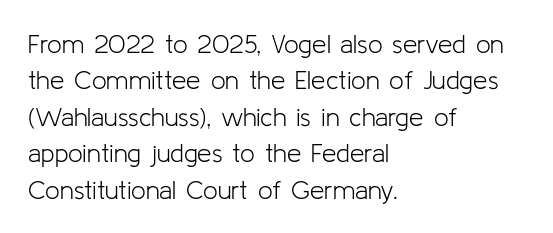
Q: Is the text bold? A: No.
Q: Is the text italic (slanted)? A: No, it is upright.
Q: Is the text underlined? A: No.
Q: How is the paragraph aligned? A: Left-aligned.
Q: Is the spacing between letters normal or unusually wide? A: Normal.
Q: Is the spacing between lines tight, normal or loose? A: Normal.
